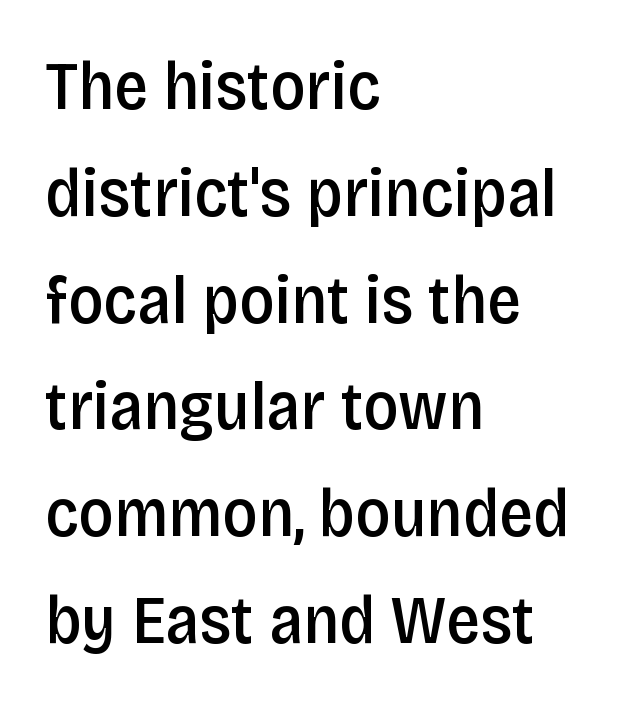
The image shows 68 px semibold, condensed sans-serif type, upright; set left-aligned, normal line spacing (1.57x), normal letter spacing, not underlined; low stroke contrast and a large x-height.
